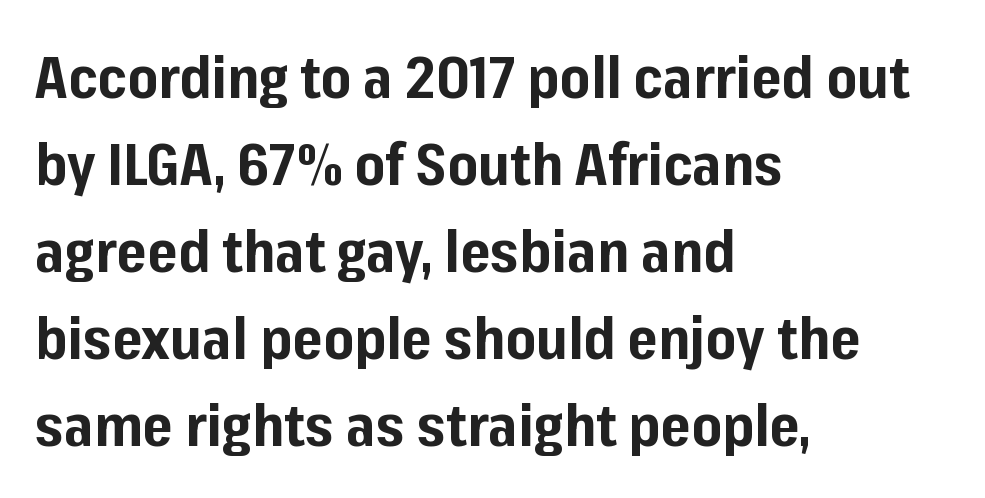
{"serif": "no", "italic": "no", "bold": "yes", "weight": "bold", "width": "normal", "stroke_contrast": "low", "x_height": "medium", "monospaced": "no", "underline": "no", "align": "left", "line_spacing": "normal", "line_spacing_ratio": 1.5, "letter_spacing": "normal", "letter_spacing_em": 0.0, "glyph_px": 58}
